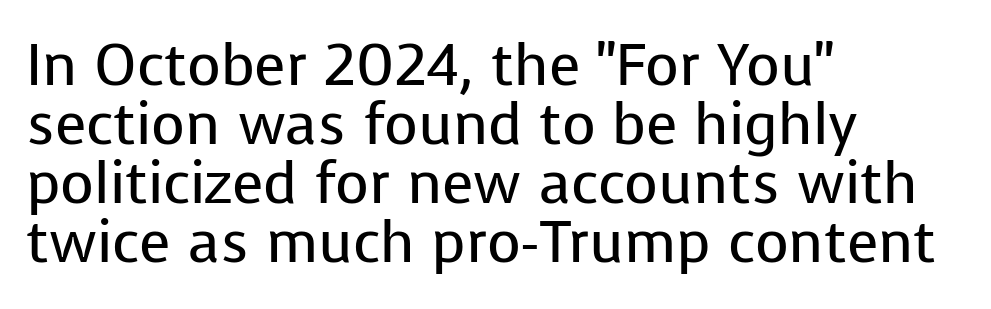
Q: Is the text bold? A: No.
Q: Is the text italic (slanted)? A: No, it is upright.
Q: Is the typeface a serif or a sans-serif typeface? A: Sans-serif.
Q: Is the text underlined? A: No.
Q: How is the paragraph aligned? A: Left-aligned.
Q: Is the spacing between letters normal or unusually wide? A: Normal.
Q: Is the spacing between lines tight, normal or loose? A: Tight.
Q: Width (condensed, normal, or wide)? A: Normal.
Q: Stroke contrast? A: Low.
Q: x-height? A: Medium.
Q: Monospaced? A: No.
